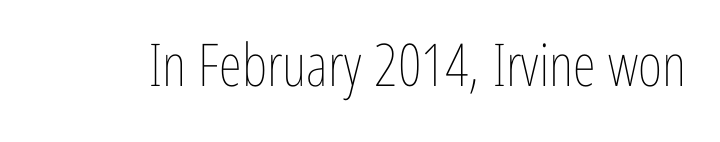
The image shows 59 px thin, condensed type, upright; set normal letter spacing, not underlined; low stroke contrast and a medium x-height.
